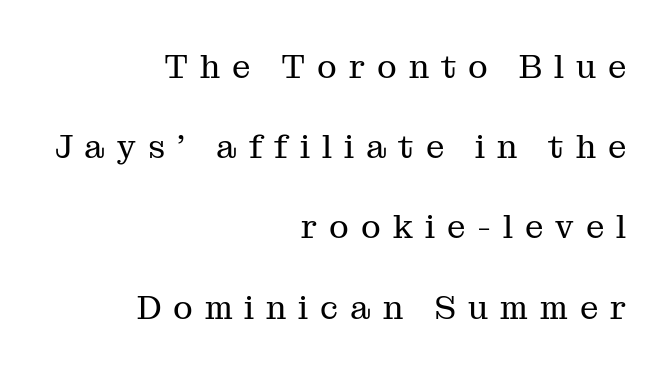
The vertical gap from one line to the next is large. Spacing between characters has been opened up far beyond the box default. A roman cut, with each character standing at attention. Visually the block forms a straight wall on the right and a jagged coastline on the left.
